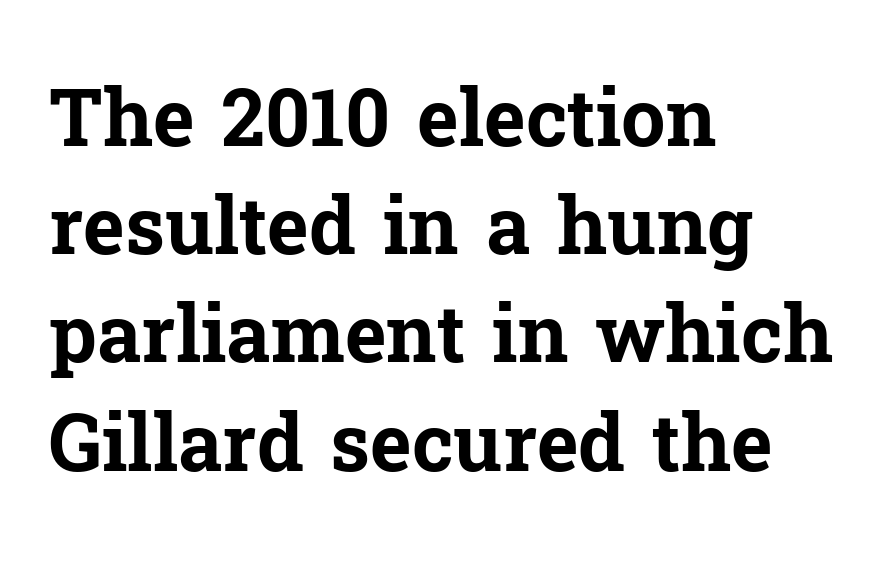
Q: Is the text bold? A: Yes.
Q: Is the text italic (slanted)? A: No, it is upright.
Q: Is the typeface a serif or a sans-serif typeface? A: Serif.
Q: Is the text underlined? A: No.
Q: How is the paragraph aligned? A: Left-aligned.
Q: Is the spacing between letters normal or unusually wide? A: Normal.
Q: Is the spacing between lines tight, normal or loose? A: Normal.
Q: Width (condensed, normal, or wide)? A: Normal.
Q: Stroke contrast? A: Low.
Q: x-height? A: Medium.
Q: Monospaced? A: No.
